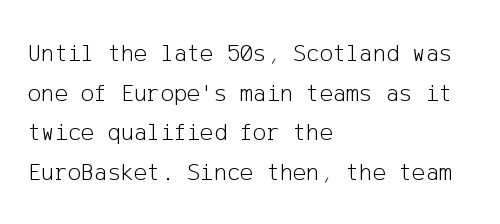
{"italic": "no", "bold": "no", "underline": "no", "align": "left", "line_spacing": "normal", "line_spacing_ratio": 1.59, "letter_spacing": "normal", "letter_spacing_em": 0.0, "glyph_px": 25}
